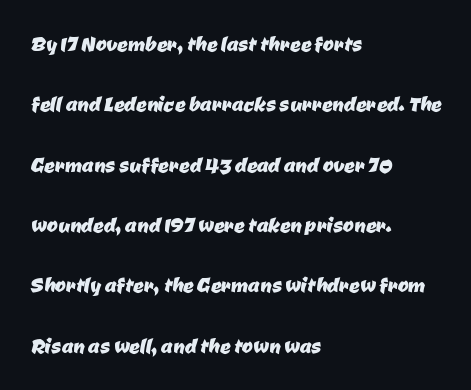
Q: Is the text underlined? A: No.
Q: How is the paragraph aligned? A: Left-aligned.
Q: Is the spacing between letters normal or unusually wide? A: Normal.
Q: Is the spacing between lines tight, normal or loose? A: Loose.
